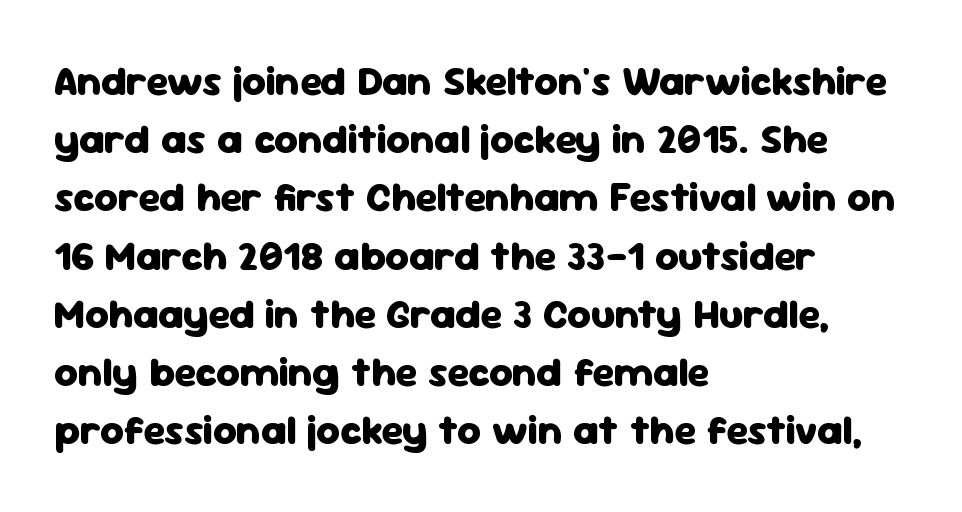
The image shows 41 px heavy sans-serif type, upright; set left-aligned, normal line spacing (1.42x), normal letter spacing, not underlined; low stroke contrast and a medium x-height.
